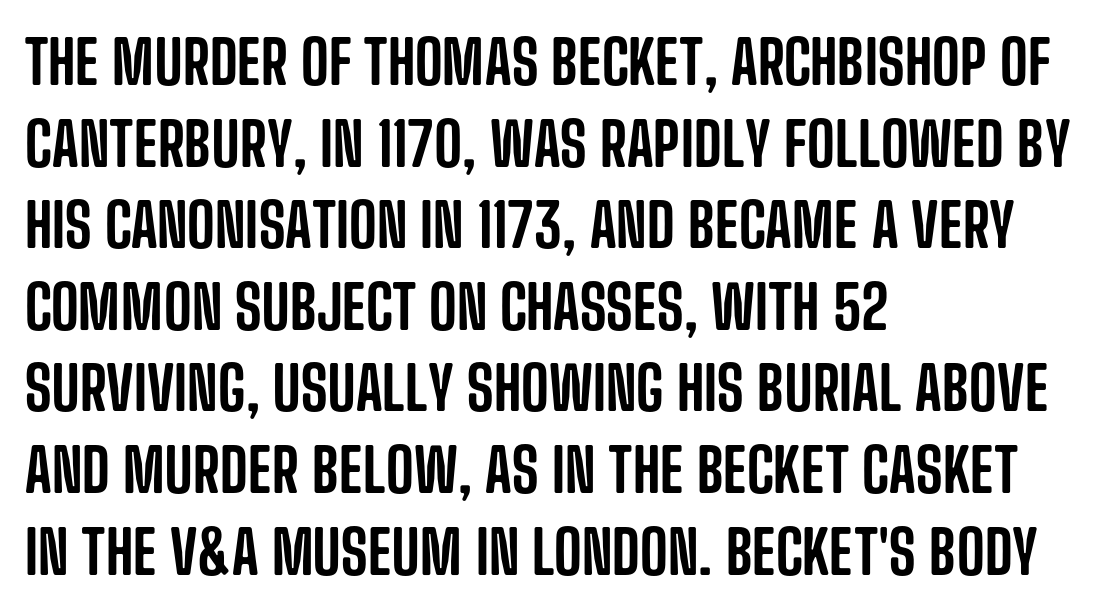
The image shows 60 px condensed sans-serif type, upright; set left-aligned, normal line spacing (1.36x), normal letter spacing, not underlined; low stroke contrast and a large x-height.
